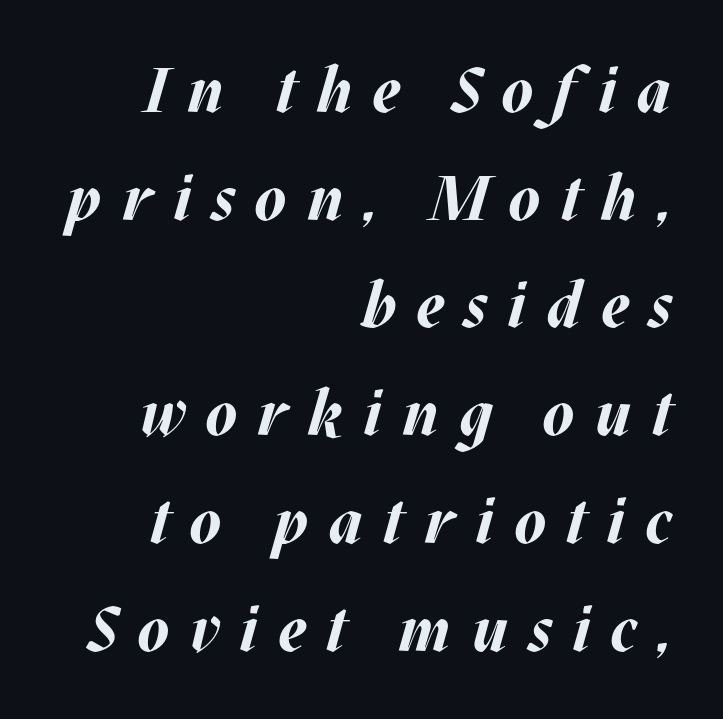
{"italic": "yes", "lean": "right", "slant_degrees": 17, "bold": "yes", "weight": "bold", "width": "normal", "stroke_contrast": "medium", "x_height": "large", "monospaced": "no", "underline": "no", "align": "right", "line_spacing_ratio": 1.71, "letter_spacing": "wide", "letter_spacing_em": 0.32, "glyph_px": 63}
